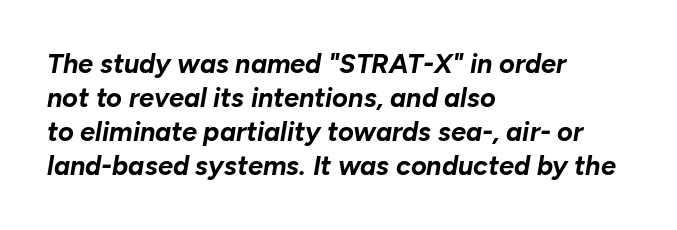
{"italic": "yes", "lean": "right", "slant_degrees": 10, "bold": "yes", "underline": "no", "align": "left", "line_spacing": "normal", "line_spacing_ratio": 1.26, "letter_spacing": "normal", "letter_spacing_em": 0.0, "glyph_px": 27}
